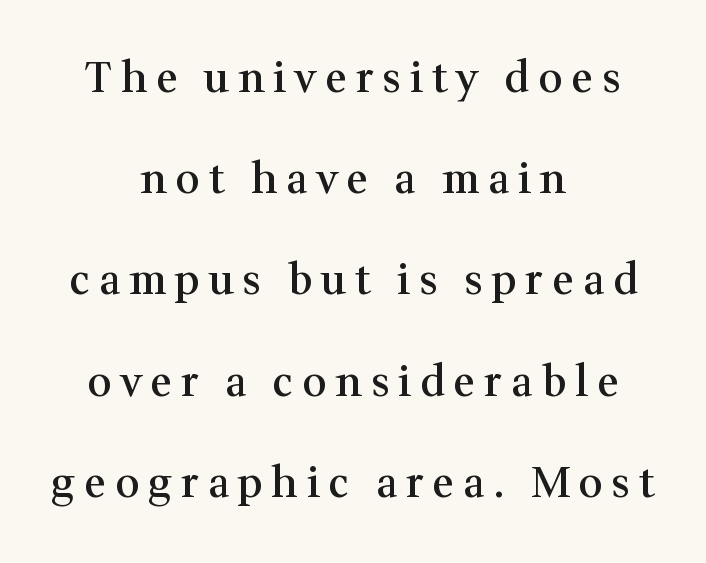
Q: Is the text bold? A: Semi-bold.
Q: Is the text italic (slanted)? A: No, it is upright.
Q: Is the typeface a serif or a sans-serif typeface? A: Serif.
Q: Is the text underlined? A: No.
Q: How is the paragraph aligned? A: Centered.
Q: Is the spacing between letters normal or unusually wide? A: Unusually wide.
Q: Is the spacing between lines tight, normal or loose? A: Loose.
Q: Width (condensed, normal, or wide)? A: Normal.
Q: Stroke contrast? A: Medium.
Q: x-height? A: Medium.
Q: Monospaced? A: No.
